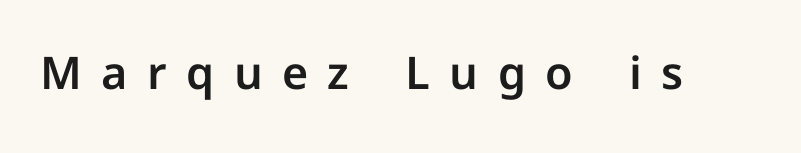
{"serif": "no", "italic": "no", "width": "normal", "stroke_contrast": "low", "x_height": "medium", "monospaced": "no", "underline": "no", "letter_spacing": "wide", "letter_spacing_em": 0.43, "glyph_px": 45}
